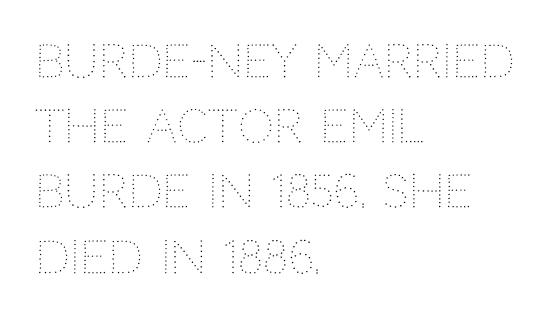
{"italic": "no", "bold": "no", "weight": "thin", "width": "normal", "stroke_contrast": "medium", "x_height": "large", "monospaced": "no", "underline": "no", "align": "left", "line_spacing": "normal", "line_spacing_ratio": 1.45, "letter_spacing": "normal", "letter_spacing_em": 0.0, "glyph_px": 45}
